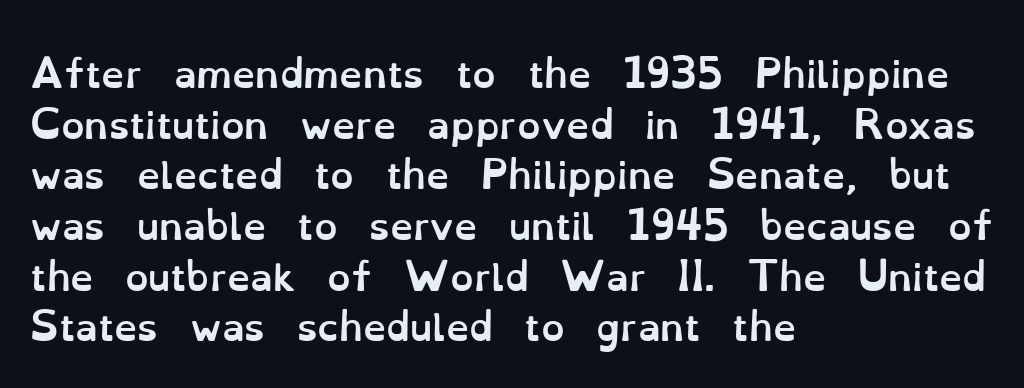
The image shows 37 px semibold type, upright; set left-aligned, normal line spacing (1.37x), normal letter spacing, not underlined; low stroke contrast and a small x-height.
